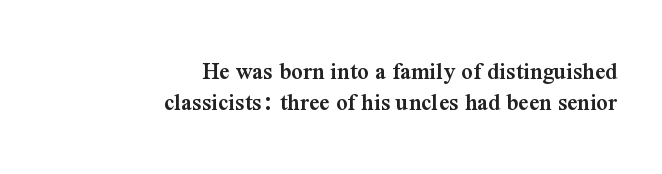
Line spacing here is normal. Notice how the passage keeps a crisp vertical edge on the right only. In terms of posture, this sample is upright. What stands out about the letter spacing? Nothing — it is the standard amount. Summary of weight: moderately heavy, a semibold. Rule under the text: the space is simply empty.
